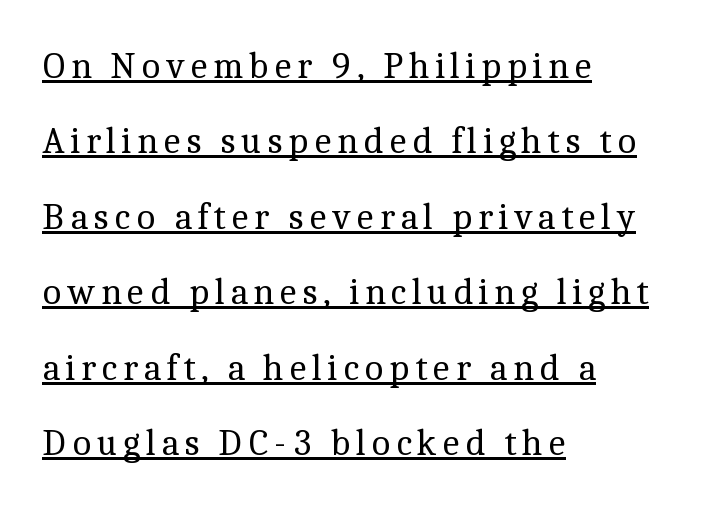
It's the straight-up-and-down kind of type. A baseline rule has been typeset under these characters. Left-aligned paragraph, ragged on the right. The letters advance in unequal steps, a hallmark of proportional type.
